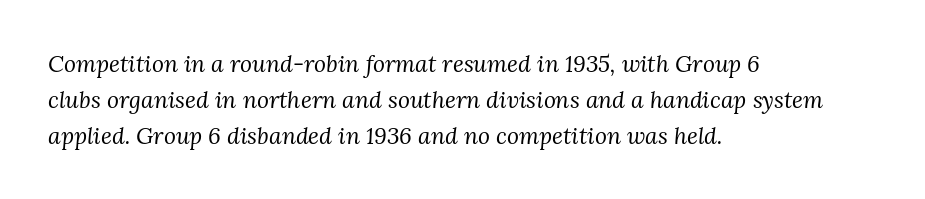
The image shows 23 px text type, italic (leaning right); set left-aligned, normal line spacing (1.56x), normal letter spacing, not underlined.
